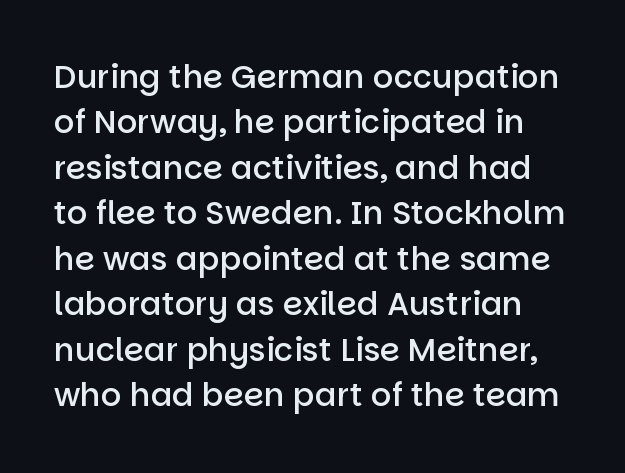
{"serif": "no", "italic": "no", "bold": "semi", "weight": "semibold", "width": "normal", "stroke_contrast": "low", "x_height": "large", "monospaced": "no", "underline": "no", "line_spacing": "normal", "line_spacing_ratio": 1.42, "letter_spacing": "normal", "letter_spacing_em": 0.0, "glyph_px": 32}
